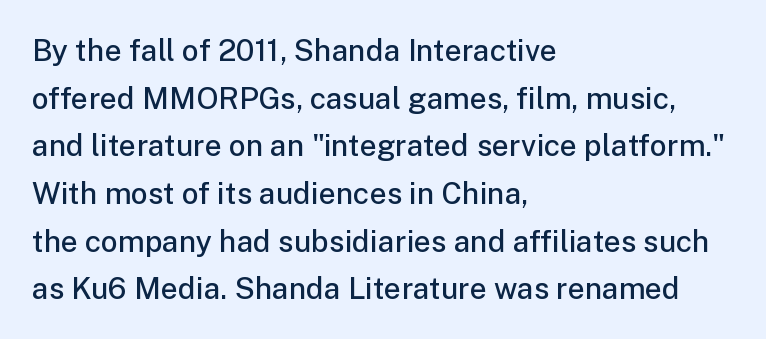
Q: Is the text bold? A: Semi-bold.
Q: Is the text italic (slanted)? A: No, it is upright.
Q: Is the typeface a serif or a sans-serif typeface? A: Sans-serif.
Q: Is the text underlined? A: No.
Q: How is the paragraph aligned? A: Left-aligned.
Q: Is the spacing between letters normal or unusually wide? A: Normal.
Q: Is the spacing between lines tight, normal or loose? A: Normal.
Q: Width (condensed, normal, or wide)? A: Normal.
Q: Stroke contrast? A: Low.
Q: x-height? A: Medium.
Q: Monospaced? A: No.
